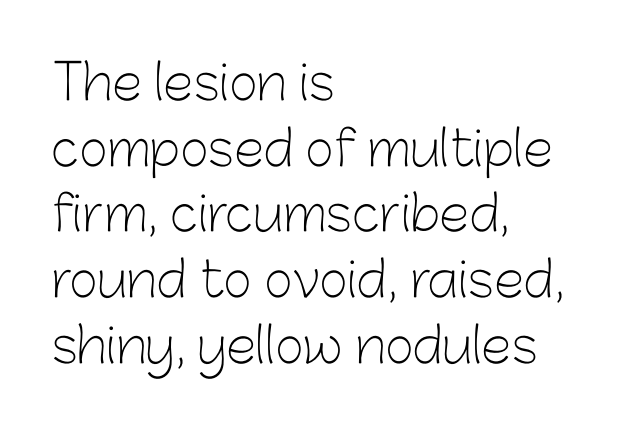
Q: Is the text bold? A: No.
Q: Is the text italic (slanted)? A: No, it is upright.
Q: Is the typeface a serif or a sans-serif typeface? A: Sans-serif.
Q: Is the text underlined? A: No.
Q: How is the paragraph aligned? A: Left-aligned.
Q: Is the spacing between letters normal or unusually wide? A: Normal.
Q: Is the spacing between lines tight, normal or loose? A: Normal.
Q: Width (condensed, normal, or wide)? A: Normal.
Q: Stroke contrast? A: Low.
Q: x-height? A: Medium.
Q: Monospaced? A: No.
